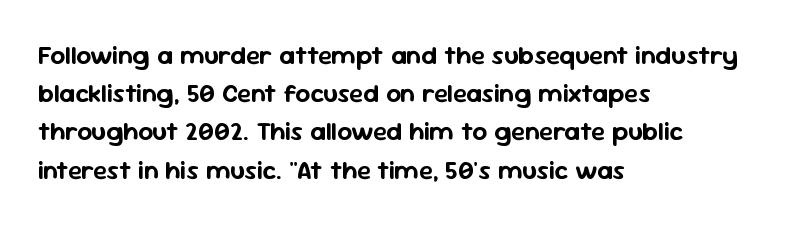
The image shows 26 px text type, upright; set left-aligned, normal line spacing (1.47x), normal letter spacing, not underlined.
